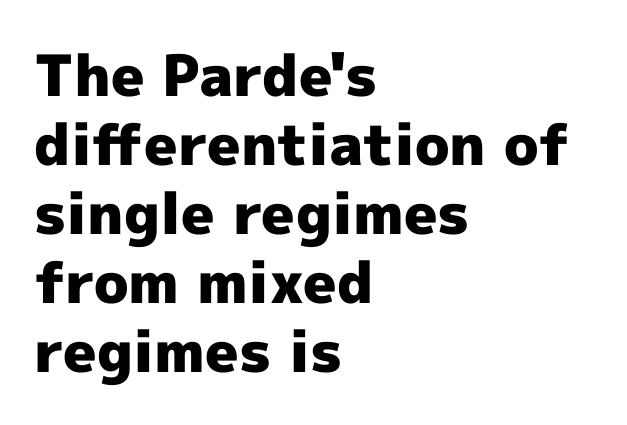
Which margin do the lines hug? The left one — the right edge is uneven. Type without underlining. The type sits square on the baseline with zero lean. Check where the strokes stop: nothing finishes them off — pure sans. You'd pick this weight for a headline — it's a proper bold.
